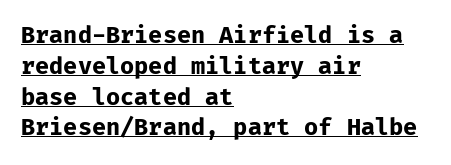
Does the lettering tilt? It doesn't — this is upright. Each line of the rendering has a horizontal stroke beneath the glyphs. One-word summary of the alignment: left. The type is set solid horizontally, with unmodified tracking. Pretty heavy lettering here — definitely bold.
